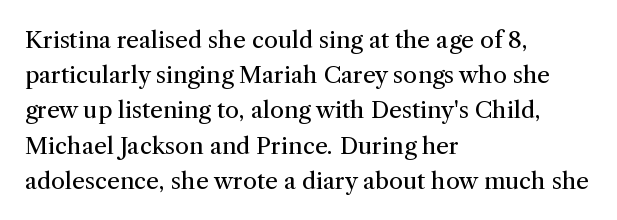
{"italic": "no", "bold": "no", "underline": "no", "align": "left", "line_spacing": "normal", "line_spacing_ratio": 1.53, "letter_spacing": "normal", "letter_spacing_em": 0.0, "glyph_px": 23}
